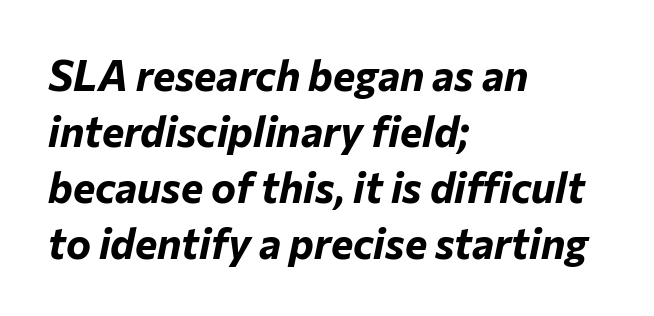
The image shows 42 px bold type, italic (leaning right); set left-aligned, normal line spacing (1.33x), normal letter spacing, not underlined; low stroke contrast and a medium x-height.
